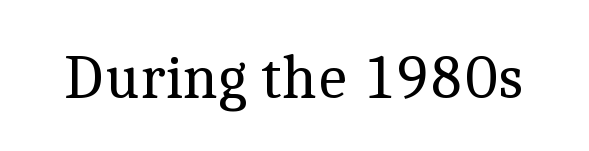
Character widths vary here, with narrow letters taking less room than wide ones. Ascenders rise straight up at ninety degrees. Check under the words: just untouched page. What stands out about the letter spacing? Nothing — it is the standard amount. Check where the strokes stop: tiny serifs finish them off.
